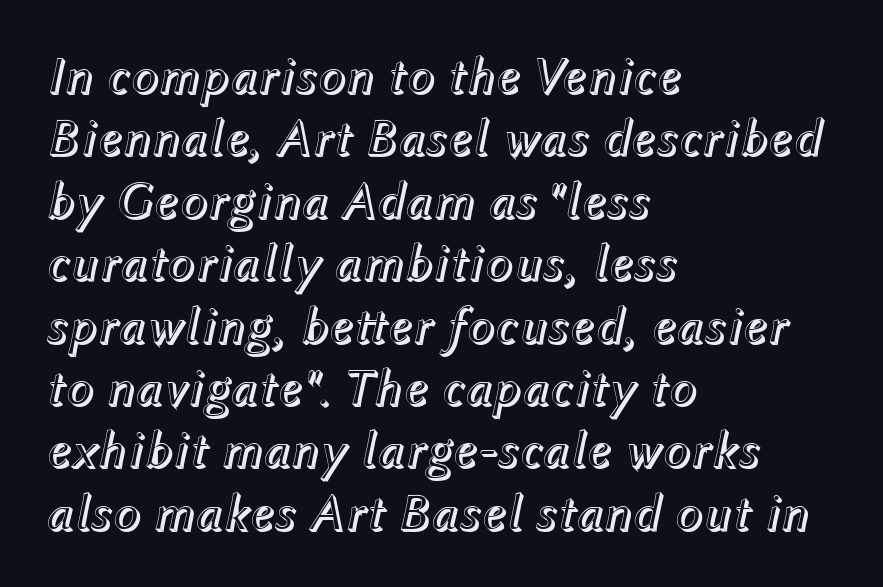
A typesetter would call this zero additional tracking. This rendering uses left alignment, leaving the right contour irregular. The passage shown is typed in a proportional face where columns would drift. Glance below the letters and you will spot only blank space. Yep, that's italic — everything's leaning.
